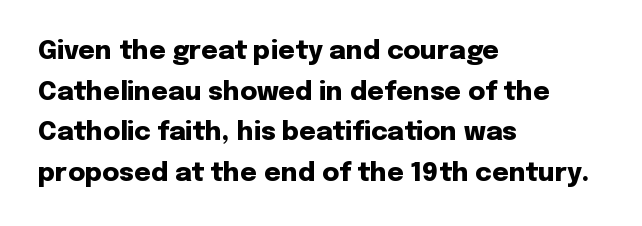
The image shows 26 px bold type, upright; set left-aligned, normal line spacing (1.56x), normal letter spacing, not underlined.
